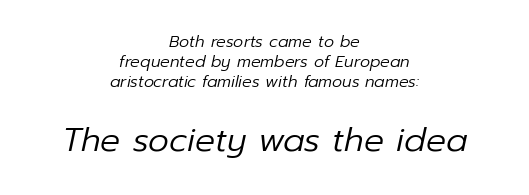
{"italic": "yes", "lean": "right", "slant_degrees": 12, "bold": "no", "weight": "regular", "width": "normal", "stroke_contrast": "low", "x_height": "medium", "monospaced": "no", "underline": "no", "align": "center", "line_spacing": "normal", "line_spacing_ratio": 1.25, "letter_spacing": "normal", "letter_spacing_em": 0.0, "larger_block": "second", "size_ratio": 2.06, "glyph_px": 33}
